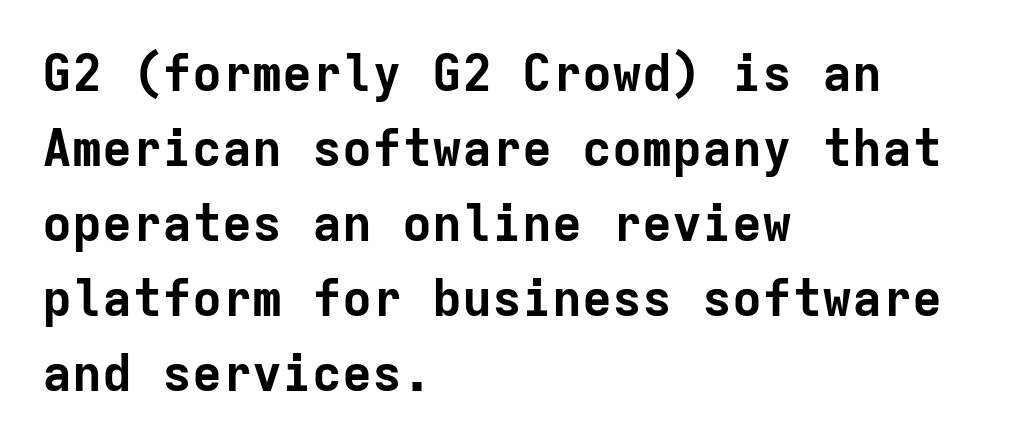
Does the type have serifs? No, each stem ends abruptly. Quick note: underline off. The characters look thick and weighty, a clear bold. The ragged edge is on the right, which tells us the setting is flush left. Glyph-to-glyph distance matches everyday printed text.
